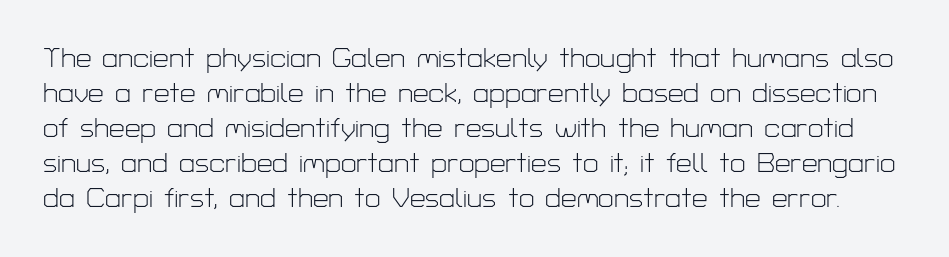
Q: Is the text bold? A: No.
Q: Is the text italic (slanted)? A: No, it is upright.
Q: Is the typeface a serif or a sans-serif typeface? A: Sans-serif.
Q: Is the text underlined? A: No.
Q: Is the spacing between letters normal or unusually wide? A: Normal.
Q: Is the spacing between lines tight, normal or loose? A: Normal.
Q: Width (condensed, normal, or wide)? A: Normal.
Q: Stroke contrast? A: Low.
Q: x-height? A: Medium.
Q: Monospaced? A: No.
